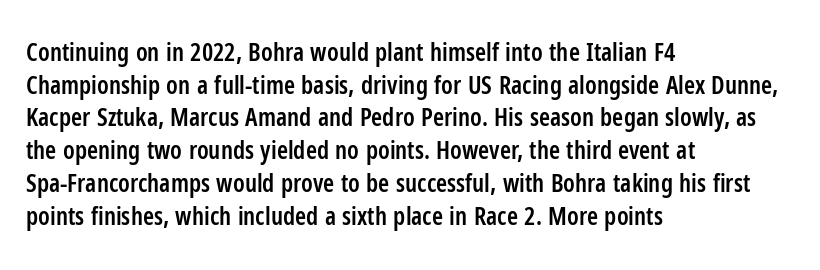
{"italic": "no", "bold": "semi", "underline": "no", "align": "left", "line_spacing": "normal", "line_spacing_ratio": 1.31, "letter_spacing": "normal", "letter_spacing_em": 0.0, "glyph_px": 25}
